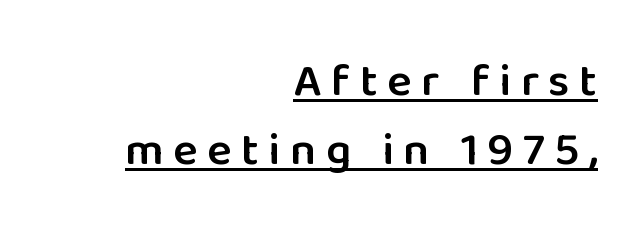
The image shows 46 px semibold sans-serif type, upright; set right-aligned, normal line spacing (1.49x), unusually wide letter spacing (+0.21 em), underlined; low stroke contrast and a medium x-height.
